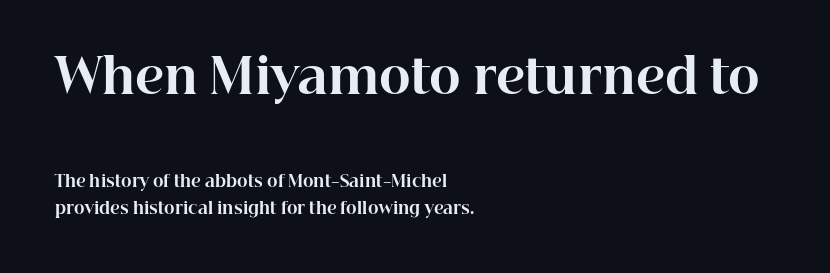
The image shows 48 px bold serif type, upright; set left-aligned, normal line spacing (1.68x), normal letter spacing, not underlined; the first (top) block is 3.0x larger; high stroke contrast and a medium x-height.
